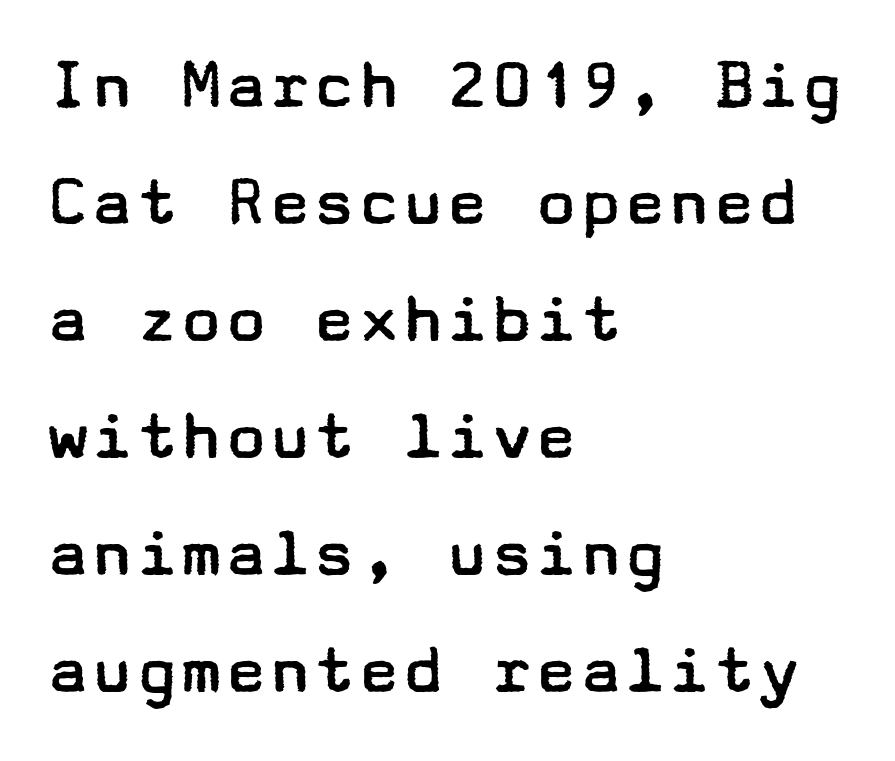
Q: Is the text bold? A: No.
Q: Is the text italic (slanted)? A: No, it is upright.
Q: Is the typeface a serif or a sans-serif typeface? A: Sans-serif.
Q: Is the text underlined? A: No.
Q: How is the paragraph aligned? A: Left-aligned.
Q: Is the spacing between letters normal or unusually wide? A: Normal.
Q: Is the spacing between lines tight, normal or loose? A: Normal.
Q: Width (condensed, normal, or wide)? A: Wide.
Q: Stroke contrast? A: Low.
Q: x-height? A: Medium.
